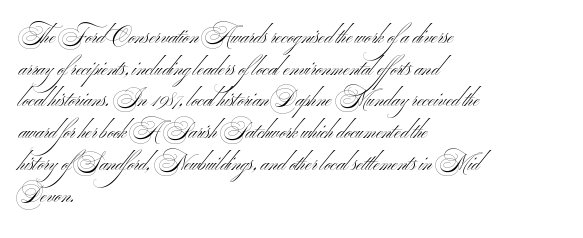
Q: Is the text bold? A: No.
Q: Is the text underlined? A: No.
Q: How is the paragraph aligned? A: Left-aligned.
Q: Is the spacing between letters normal or unusually wide? A: Normal.
Q: Is the spacing between lines tight, normal or loose? A: Normal.
